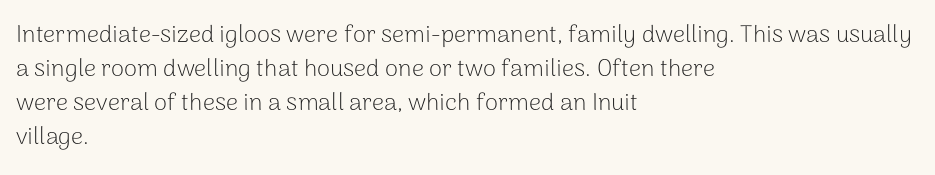
Q: Is the text bold? A: No.
Q: Is the text italic (slanted)? A: No, it is upright.
Q: Is the text underlined? A: No.
Q: How is the paragraph aligned? A: Left-aligned.
Q: Is the spacing between letters normal or unusually wide? A: Normal.
Q: Is the spacing between lines tight, normal or loose? A: Normal.
